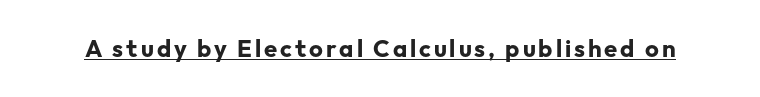
The image shows 24 px bold type, upright; set underlined.
